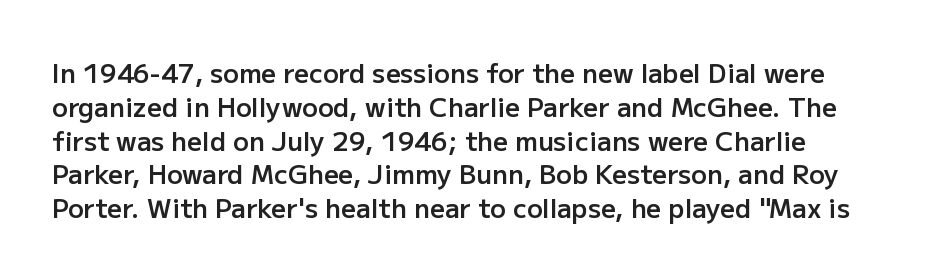
The image shows 26 px text type, upright; set normal line spacing (1.3x), normal letter spacing, not underlined.
